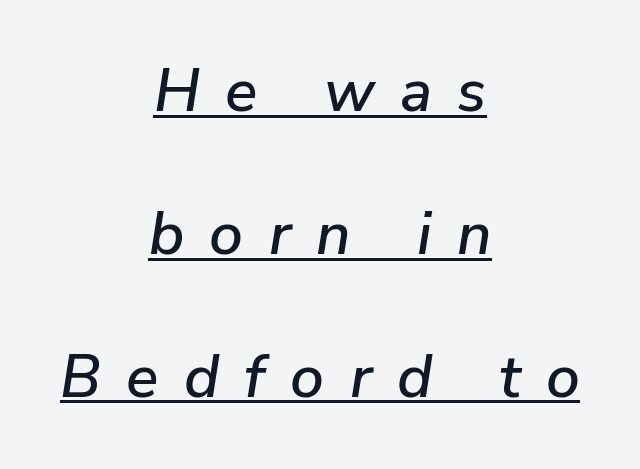
Q: Is the text italic (slanted)? A: Yes, it leans right by about 9 degrees.
Q: Is the text underlined? A: Yes.
Q: How is the paragraph aligned? A: Centered.
Q: Is the spacing between letters normal or unusually wide? A: Unusually wide.
Q: Is the spacing between lines tight, normal or loose? A: Loose.
Q: Width (condensed, normal, or wide)? A: Normal.
Q: Stroke contrast? A: Low.
Q: x-height? A: Medium.
Q: Monospaced? A: No.
